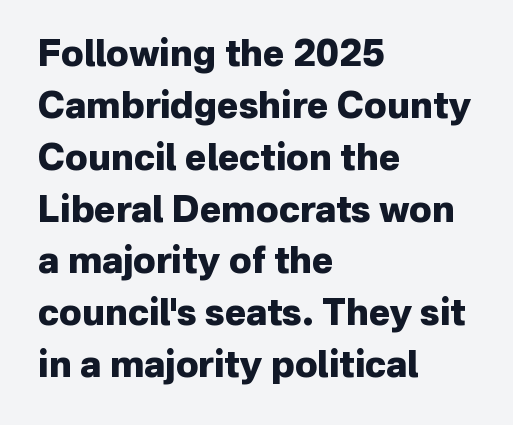
Compared with an ordinary text face, these strokes are far heavier — a full bold. Honestly, the row spacing looks completely unremarkable. Grotesque or geometric, the face here clearly has no serifs. Quick note: underline off. The face used here is rendered with its standard letterfit. Horizontally, the lines are justified to the leading edge only.
